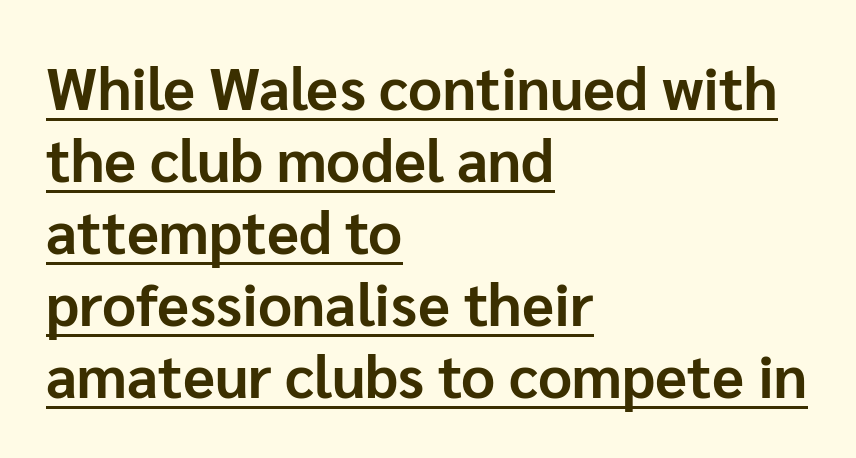
Somebody hit Ctrl+U on this one — the words are underlined. Is this a fixed-width face? No — the glyphs have proportional, varying widths. Rendered with straight, roman letterforms. Each letter's strokes conclude bluntly, with no projecting serifs.
